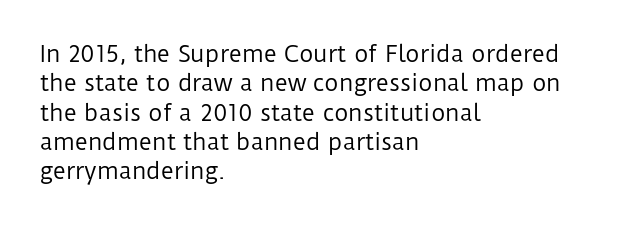
Caption: face not bold, strokes unweighted. Whoever set this chose a conventional vertical rhythm. This sample uses plain, unmodified letter spacing. The lettering stays uniformly vertical, giving the passage a roman look. Rule under the text: the space is simply empty.
